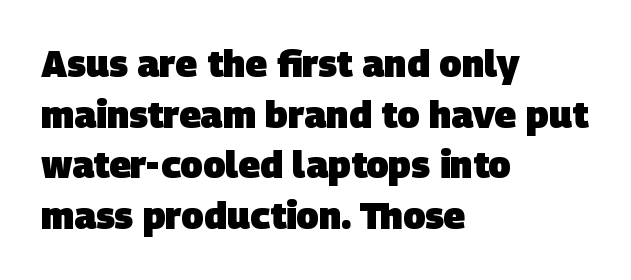
The image shows 37 px heavy sans-serif type; set left-aligned, normal line spacing (1.37x), normal letter spacing, not underlined; low stroke contrast and a large x-height.
